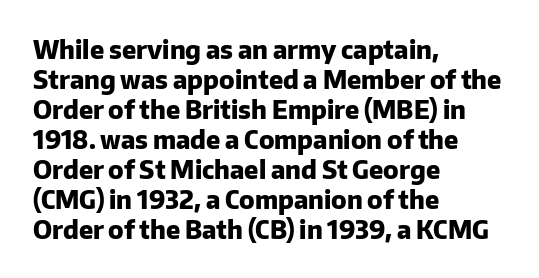
The image shows 25 px bold type, upright; set left-aligned, line spacing 1.2x, normal letter spacing, not underlined.
